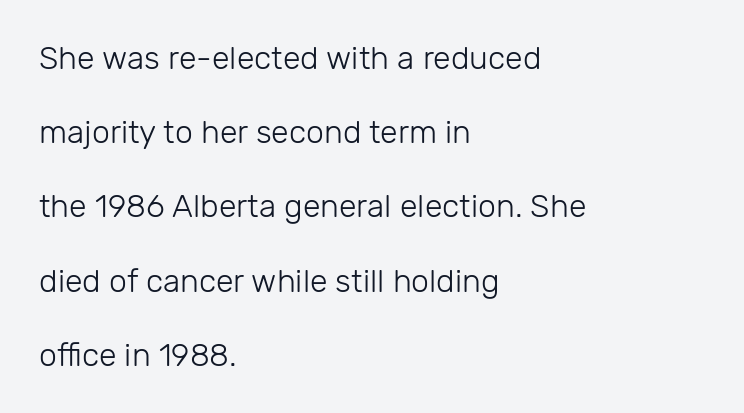
Is the letter spacing exaggerated? No — it looks like the ordinary default. Bold? No — there's no thickening of the strokes. Each row of text sits above clean, open space. The lines are quadded left. This sample uses an upright cut, with every glyph sitting square on the baseline. A typesetter would call this proportional, since set widths differ per character.
